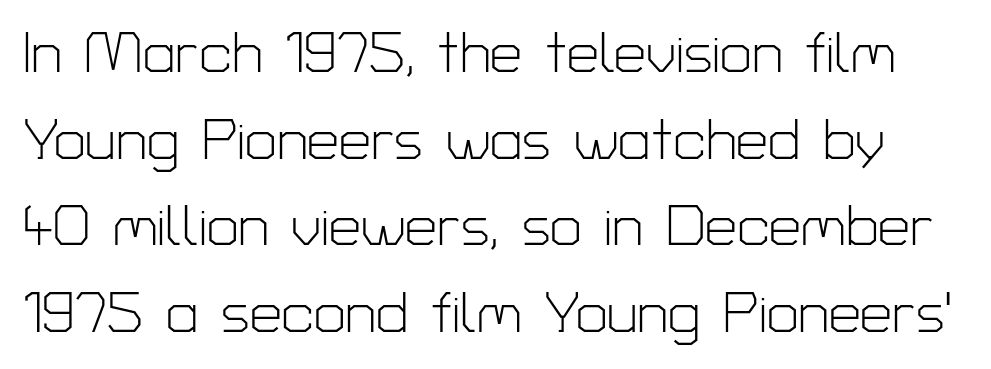
The image shows 57 px light sans-serif type, upright; set normal line spacing (1.52x), normal letter spacing, not underlined; low stroke contrast and a medium x-height.
